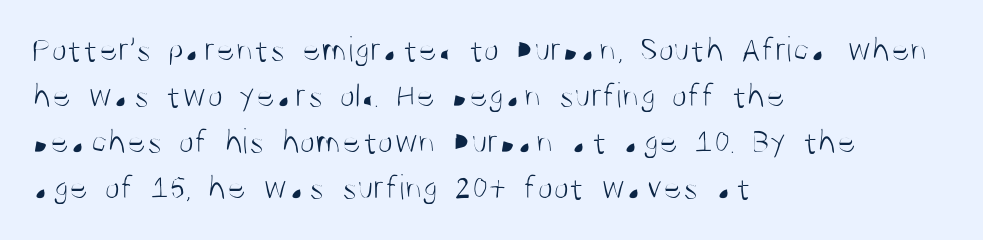
The image shows 36 px light, condensed sans-serif type, upright; set left-aligned, normal line spacing (1.28x), normal letter spacing, not underlined; medium stroke contrast and a large x-height.
